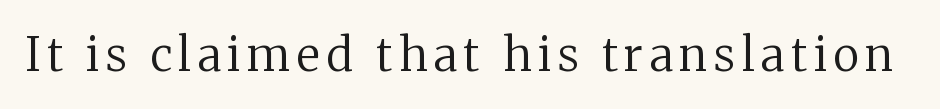
{"serif": "yes", "italic": "no", "bold": "no", "weight": "regular", "width": "normal", "stroke_contrast": "medium", "x_height": "medium", "monospaced": "no", "underline": "no", "glyph_px": 46}
